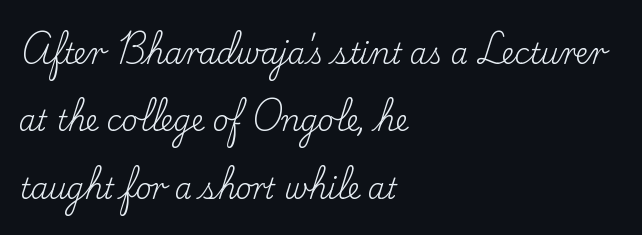
This rendering uses left alignment, leaving the right contour irregular. You could fit nearly another row in the gap between these rows. Nothing unusual about the tracking: characters are spaced as the font intends.
